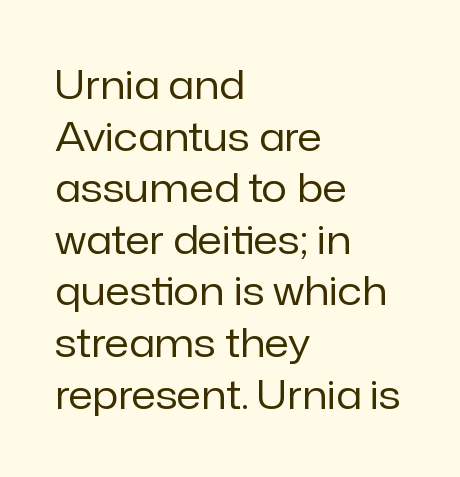
Q: Is the text bold? A: No.
Q: Is the text italic (slanted)? A: No, it is upright.
Q: Is the typeface a serif or a sans-serif typeface? A: Sans-serif.
Q: Is the text underlined? A: No.
Q: How is the paragraph aligned? A: Left-aligned.
Q: Is the spacing between letters normal or unusually wide? A: Normal.
Q: Is the spacing between lines tight, normal or loose? A: Normal.
Q: Width (condensed, normal, or wide)? A: Normal.
Q: Stroke contrast? A: Low.
Q: x-height? A: Medium.
Q: Monospaced? A: No.
